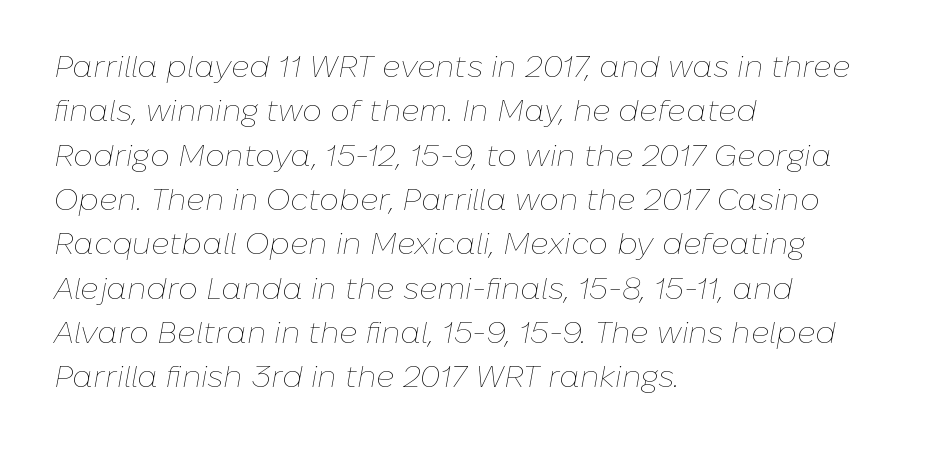
{"italic": "yes", "lean": "right", "slant_degrees": 10, "bold": "no", "weight": "thin", "width": "normal", "stroke_contrast": "low", "x_height": "medium", "monospaced": "no", "underline": "no", "align": "left", "line_spacing": "normal", "line_spacing_ratio": 1.43, "letter_spacing": "normal", "letter_spacing_em": 0.0, "glyph_px": 31}
